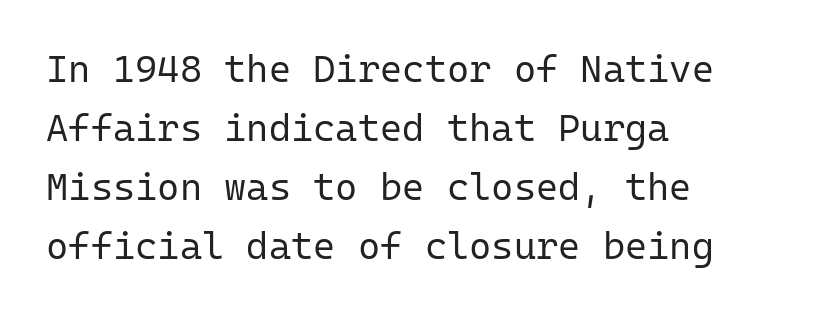
The image shows 38 px regular-weight sans-serif type, upright, monospaced; set left-aligned, normal line spacing (1.55x), normal letter spacing, not underlined; low stroke contrast and a medium x-height.
